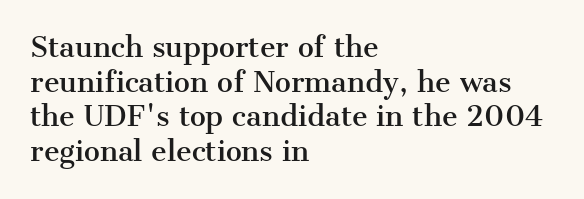
{"italic": "no", "underline": "no", "align": "left", "line_spacing": "normal", "line_spacing_ratio": 1.28, "letter_spacing": "normal", "letter_spacing_em": 0.0, "glyph_px": 27}
